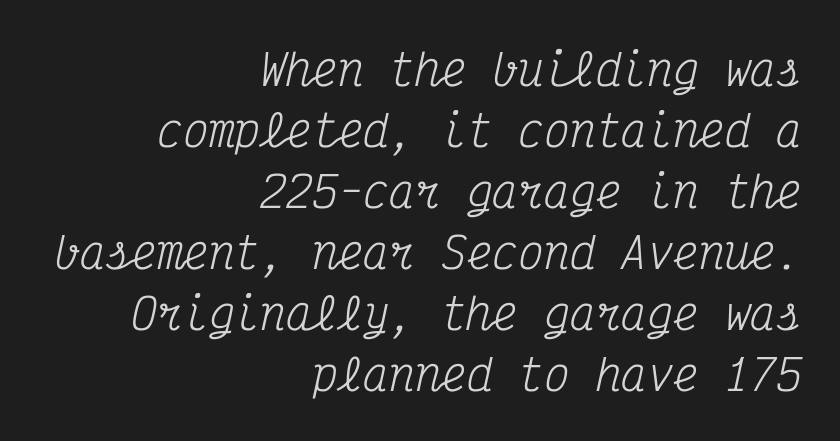
{"serif": "yes", "italic": "yes", "lean": "right", "slant_degrees": 12, "bold": "no", "weight": "regular", "width": "condensed", "stroke_contrast": "medium", "x_height": "medium", "monospaced": "yes", "underline": "no", "align": "right", "line_spacing": "normal", "line_spacing_ratio": 1.42, "letter_spacing": "normal", "letter_spacing_em": 0.0, "glyph_px": 43}
